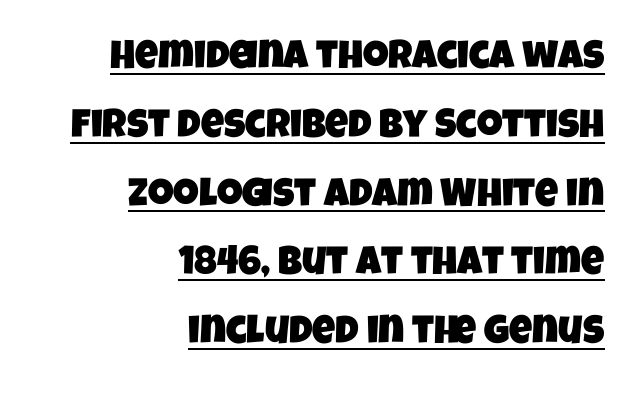
The image shows 40 px condensed sans-serif type; set right-aligned, line spacing 1.72x, normal letter spacing, underlined; low stroke contrast and a large x-height.
